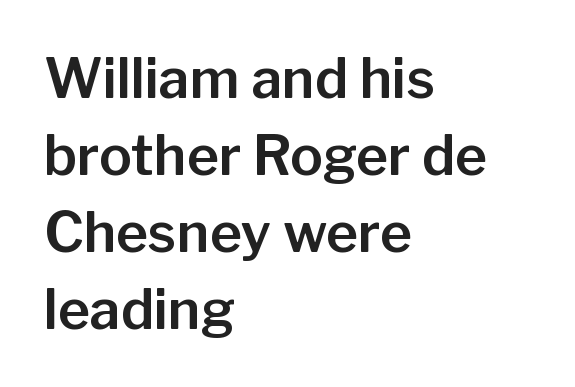
{"serif": "no", "italic": "no", "width": "normal", "stroke_contrast": "low", "x_height": "medium", "monospaced": "no", "underline": "no", "align": "left", "line_spacing": "normal", "line_spacing_ratio": 1.4, "letter_spacing": "normal", "letter_spacing_em": 0.0, "glyph_px": 55}
